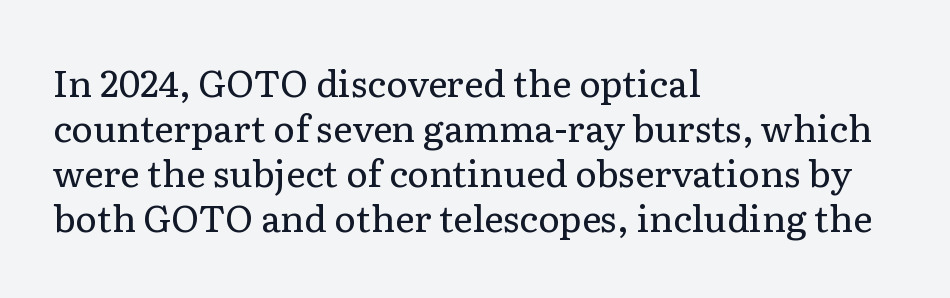
The image shows 37 px regular-weight serif type, upright; set left-aligned, line spacing 1.22x, normal letter spacing, not underlined; low stroke contrast and a medium x-height.
